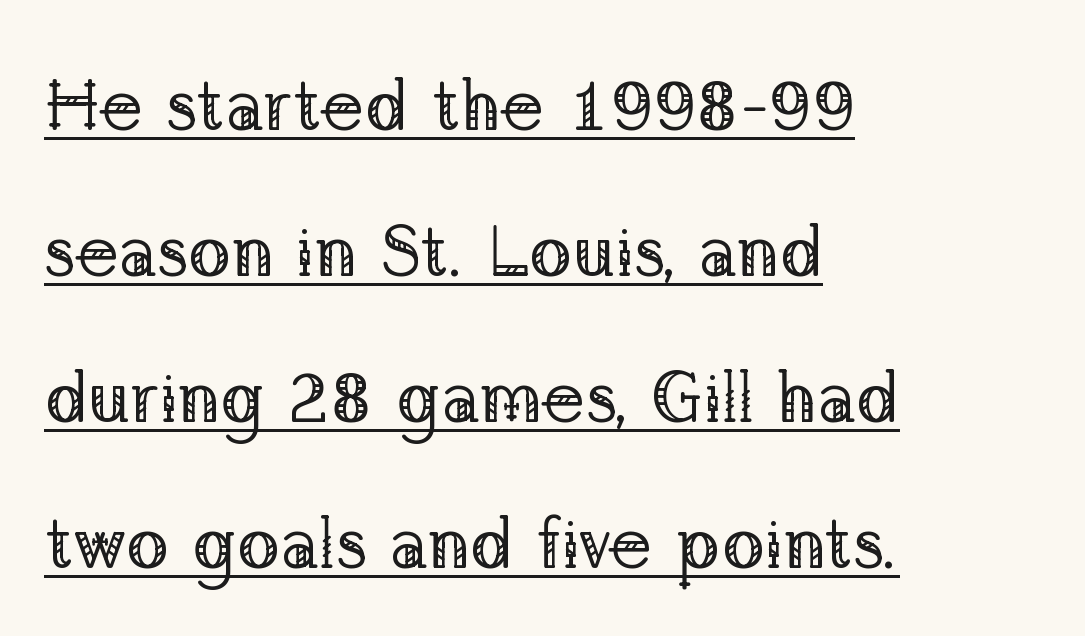
The image shows 72 px regular-weight serif type, upright; set left-aligned, loose line spacing (2.03x), normal letter spacing, underlined; low stroke contrast and a medium x-height.
